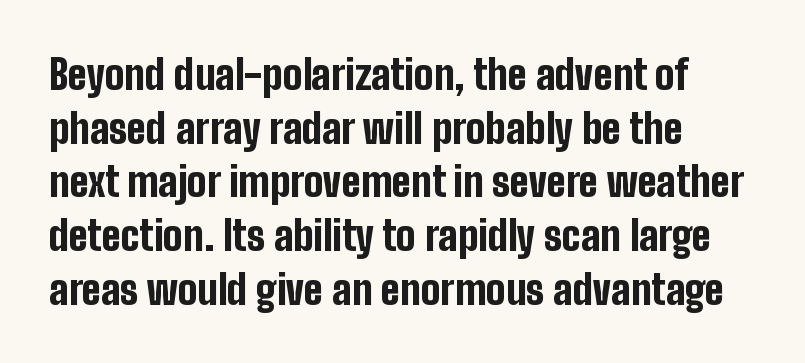
{"serif": "no", "italic": "no", "bold": "yes", "weight": "bold", "width": "condensed", "stroke_contrast": "low", "x_height": "medium", "monospaced": "no", "underline": "no", "align": "left", "line_spacing": "normal", "line_spacing_ratio": 1.31, "letter_spacing": "normal", "letter_spacing_em": 0.0, "glyph_px": 41}
